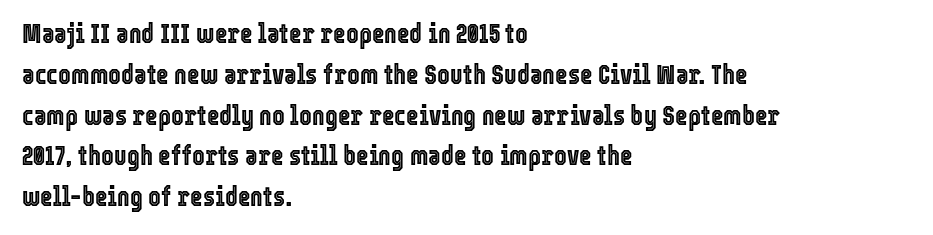
The typography opts for an upright posture over an oblique one. Descenders hang freely into open space. The rag falls on the right side of this text block. No extra tracking has been applied to these lines. Does the leading feel generous? No, just average.
